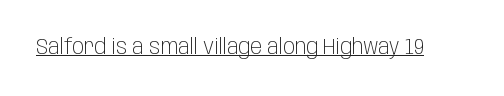
Does a line run under the words? Yes, clearly. Each word holds together tightly as a unit, with standard inter-letter gaps. When letters stand straight like this, we call the style roman or upright. Compared with a typical body face, this is equally light or lighter still.
